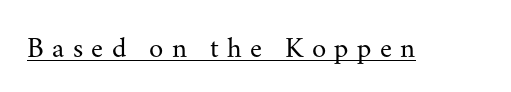
{"serif": "yes", "italic": "no", "bold": "no", "weight": "regular", "width": "normal", "stroke_contrast": "medium", "x_height": "small", "monospaced": "no", "underline": "yes", "letter_spacing": "wide", "letter_spacing_em": 0.29, "glyph_px": 29}
